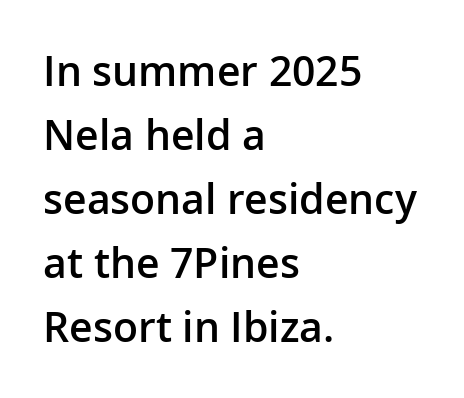
The image shows 41 px semibold sans-serif type, upright; set left-aligned, normal line spacing (1.56x), normal letter spacing, not underlined; low stroke contrast and a medium x-height.
